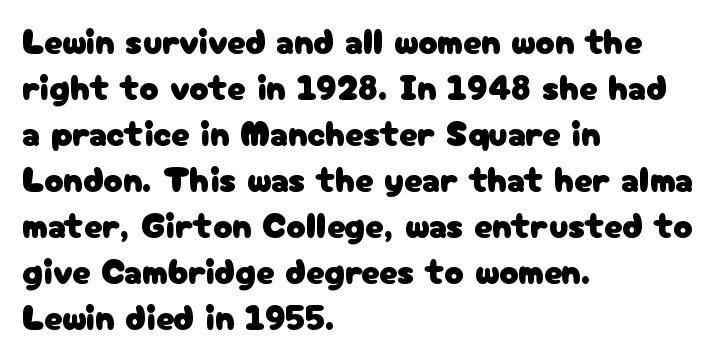
The rows are spaced the way most documents space them. No word sits above an underline. Nothing sits at the stroke ends, so this counts as sans-serif. The paragraph shown leans on its left margin. The letters sit at their default tracking, neither squeezed nor spread.
